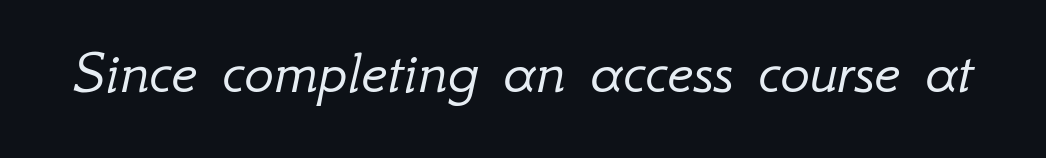
The image shows 62 px light type, italic (leaning right); set normal letter spacing, not underlined; low stroke contrast and a small x-height.
